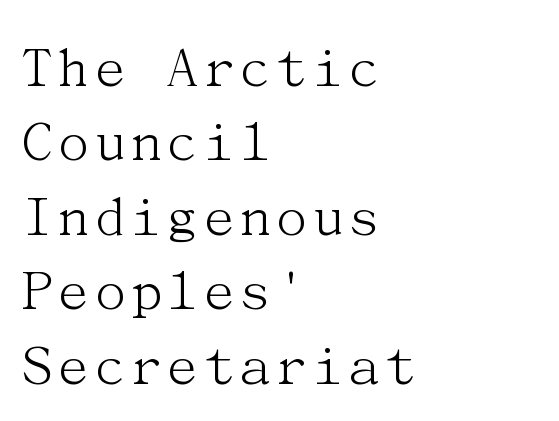
The image shows 62 px light serif type, upright; set left-aligned, line spacing 1.2x, normal letter spacing, not underlined; medium stroke contrast and a medium x-height.
